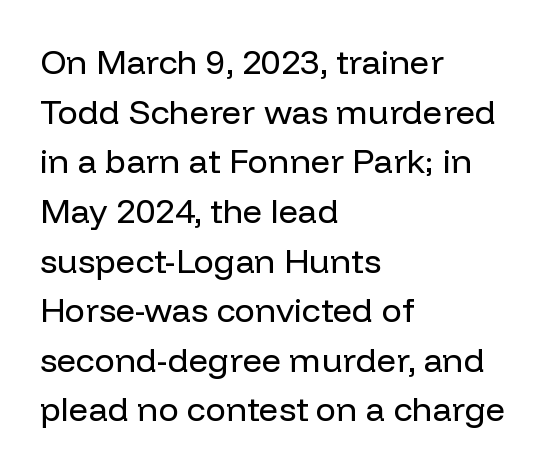
Reading down the column, the eye jumps a familiar distance to each next line. No chunkiness to these letters — they're not bold. Italic? Not at all — the glyphs are vertical. Each letter keeps its own natural width here, so spacing adapts to shape.
